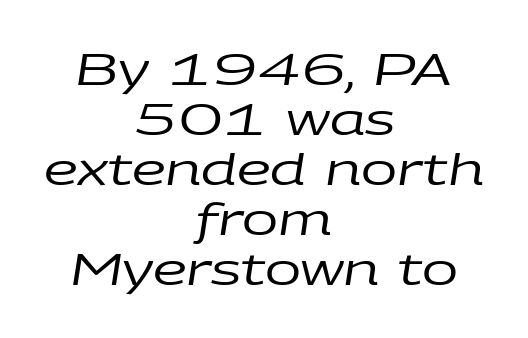
Q: Is the text bold? A: No.
Q: Is the text italic (slanted)? A: Yes, it leans right by about 9 degrees.
Q: Is the text underlined? A: No.
Q: How is the paragraph aligned? A: Centered.
Q: Is the spacing between letters normal or unusually wide? A: Normal.
Q: Width (condensed, normal, or wide)? A: Wide.
Q: Stroke contrast? A: Low.
Q: x-height? A: Large.
Q: Monospaced? A: No.
